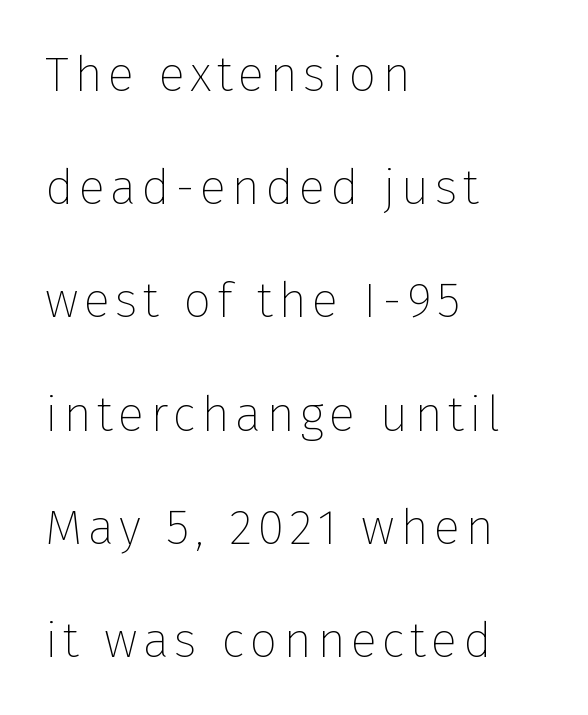
The image shows 49 px thin sans-serif type, upright; set left-aligned, loose line spacing (2.31x), not underlined; low stroke contrast and a medium x-height.
